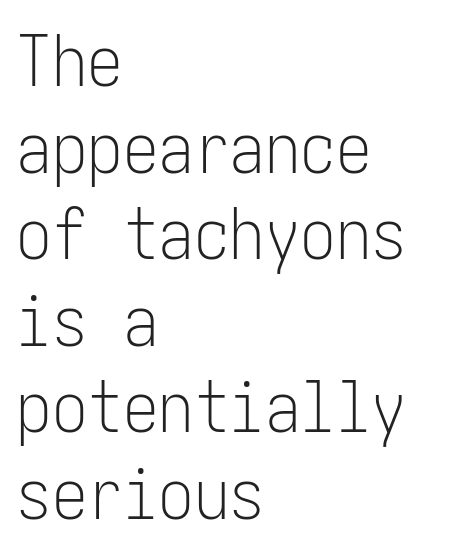
The typesetter chose a ragged-right arrangement here. Bare-footed words on every line. Regarding serifs, this sample does without them. Spacing between characters is what you'd get straight out of the box. The letterforms sit at book weight or below.
